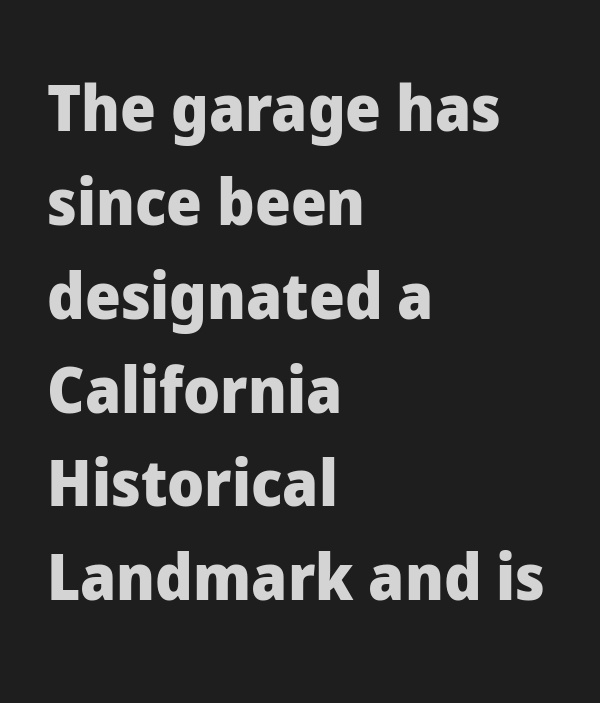
The image shows 63 px heavy sans-serif type, upright; set left-aligned, normal line spacing (1.49x), normal letter spacing, not underlined; low stroke contrast and a medium x-height.
